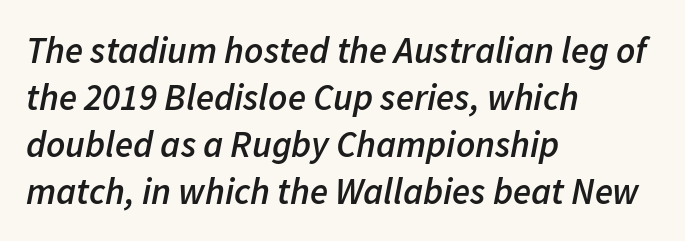
The image shows 37 px semibold type, italic (leaning right); set left-aligned, normal line spacing (1.27x), normal letter spacing, not underlined; low stroke contrast and a medium x-height.
